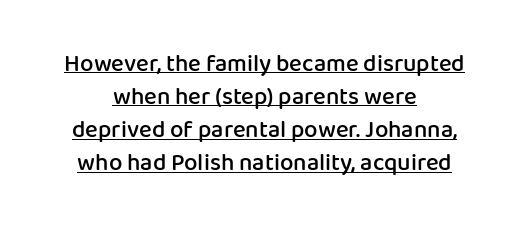
Q: Is the text bold? A: Semi-bold.
Q: Is the text italic (slanted)? A: No, it is upright.
Q: Is the text underlined? A: Yes.
Q: How is the paragraph aligned? A: Centered.
Q: Is the spacing between letters normal or unusually wide? A: Normal.
Q: Is the spacing between lines tight, normal or loose? A: Normal.
